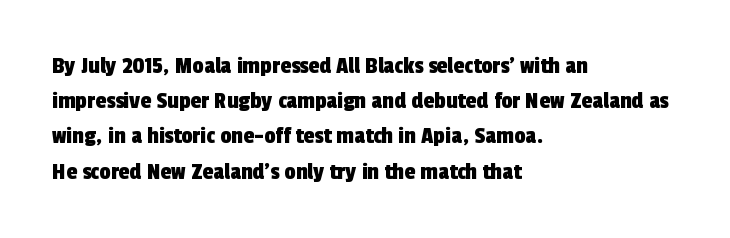
The image shows 25 px text type; set left-aligned, normal line spacing (1.41x), normal letter spacing, not underlined.
